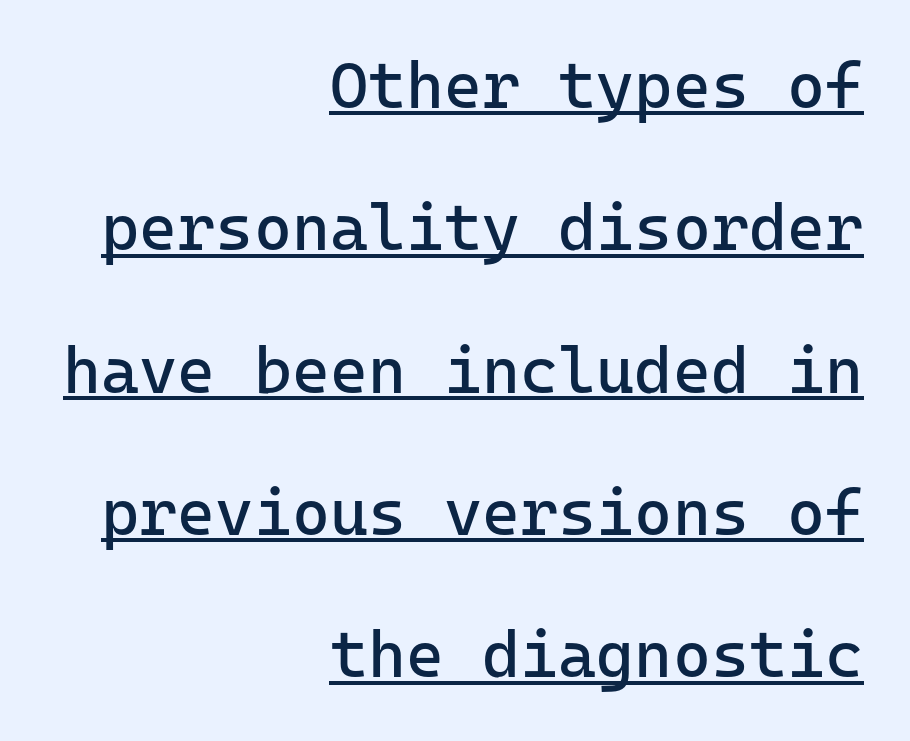
{"serif": "no", "italic": "no", "bold": "no", "weight": "regular", "width": "normal", "stroke_contrast": "low", "x_height": "medium", "underline": "yes", "align": "right", "line_spacing": "loose", "line_spacing_ratio": 2.19, "letter_spacing": "normal", "letter_spacing_em": 0.0, "glyph_px": 65}
